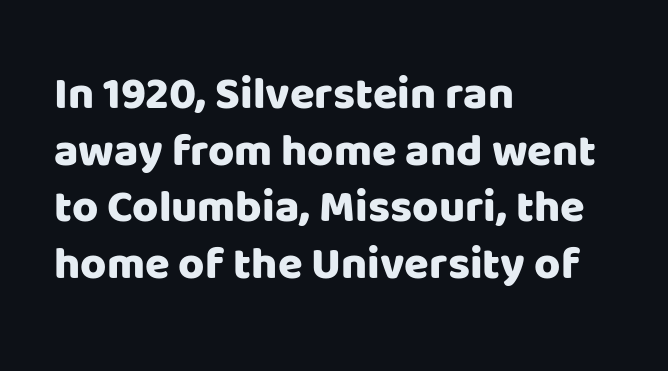
The image shows 45 px sans-serif type, upright; set left-aligned, normal line spacing (1.26x), normal letter spacing, not underlined; low stroke contrast and a large x-height.
